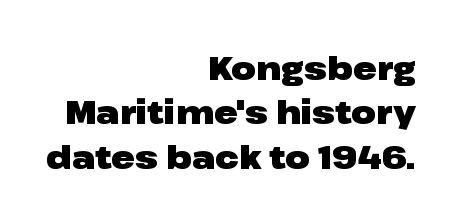
The letters stand upright; this is a roman face. Has an underline been added? It has not. These lines sit exactly where default settings would place them. Here the designer chose a conventional face with non-uniform glyph widths. A typesetter would label this face a sans. Each word holds together tightly as a unit, with standard inter-letter gaps.
